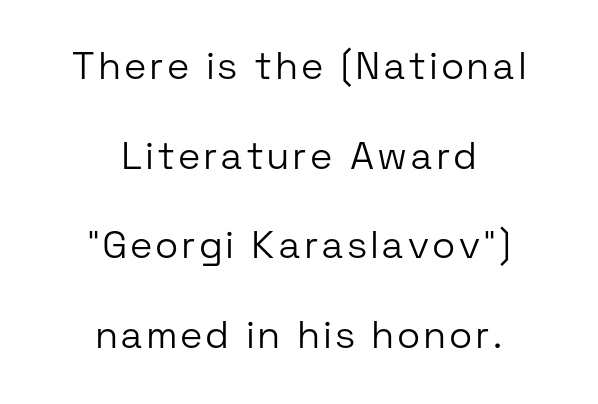
{"serif": "no", "italic": "no", "bold": "no", "weight": "light", "width": "normal", "stroke_contrast": "low", "x_height": "medium", "monospaced": "no", "underline": "no", "align": "center", "line_spacing": "loose", "line_spacing_ratio": 2.36, "glyph_px": 38}
